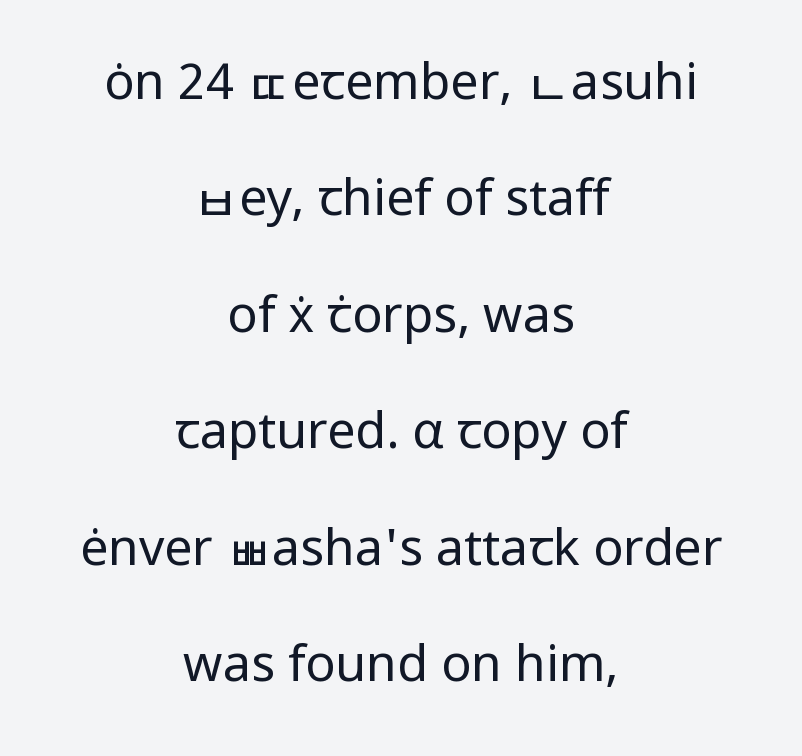
Q: Is the text bold? A: No.
Q: Is the text italic (slanted)? A: No, it is upright.
Q: Is the typeface a serif or a sans-serif typeface? A: Sans-serif.
Q: Is the text underlined? A: No.
Q: How is the paragraph aligned? A: Centered.
Q: Is the spacing between letters normal or unusually wide? A: Normal.
Q: Is the spacing between lines tight, normal or loose? A: Loose.
Q: Width (condensed, normal, or wide)? A: Normal.
Q: Stroke contrast? A: Low.
Q: x-height? A: Medium.
Q: Monospaced? A: No.
